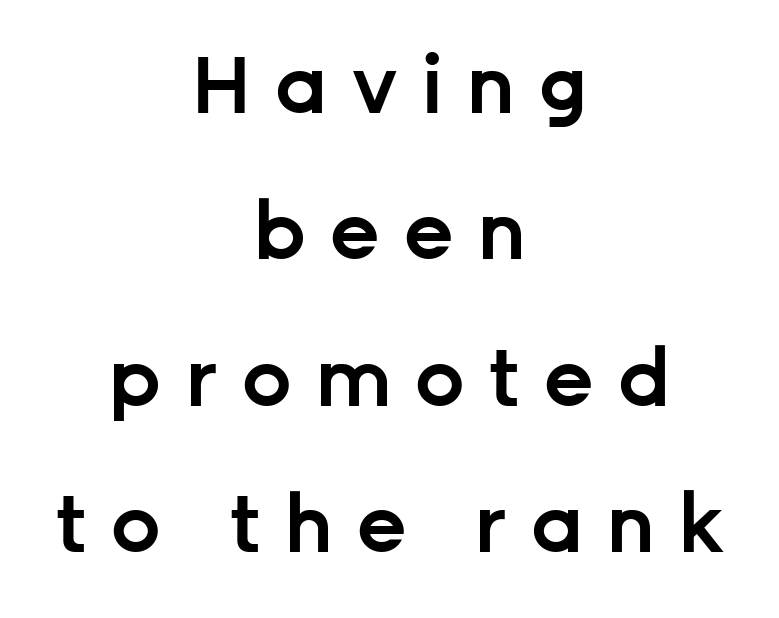
{"serif": "no", "italic": "no", "bold": "semi", "weight": "semibold", "width": "normal", "stroke_contrast": "low", "x_height": "medium", "monospaced": "no", "underline": "no", "align": "center", "line_spacing_ratio": 1.83, "letter_spacing": "wide", "letter_spacing_em": 0.28, "glyph_px": 80}
